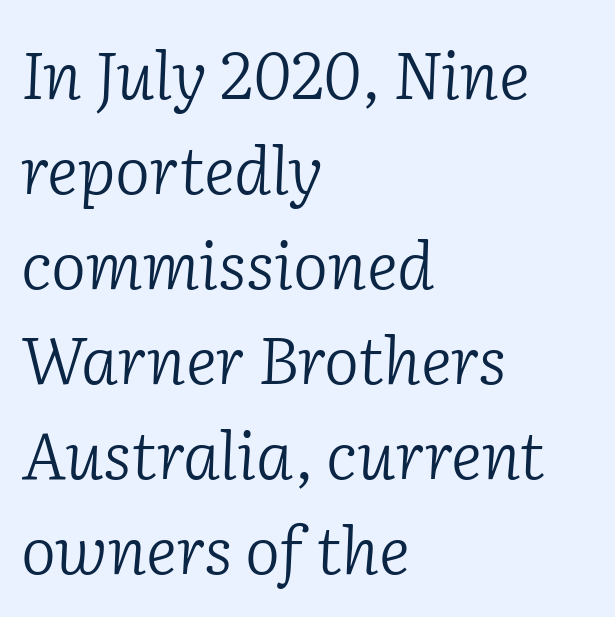
{"serif": "yes", "italic": "yes", "lean": "right", "slant_degrees": 2, "bold": "no", "weight": "light", "width": "normal", "stroke_contrast": "low", "x_height": "medium", "monospaced": "no", "underline": "no", "align": "left", "line_spacing": "normal", "line_spacing_ratio": 1.44, "letter_spacing": "normal", "letter_spacing_em": 0.0, "glyph_px": 66}
